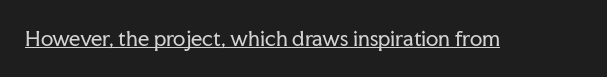
{"italic": "no", "bold": "no", "underline": "yes", "letter_spacing": "normal", "letter_spacing_em": 0.0, "glyph_px": 20}
